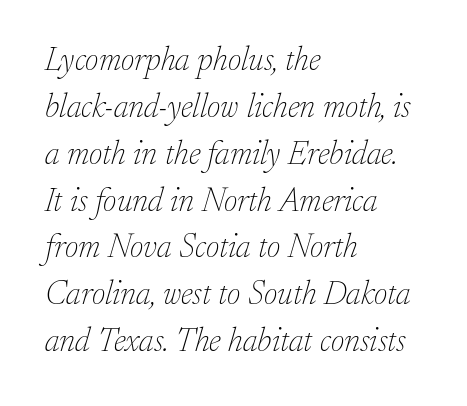
{"serif": "yes", "italic": "yes", "lean": "right", "slant_degrees": 17, "bold": "no", "weight": "thin", "width": "normal", "stroke_contrast": "low", "x_height": "small", "monospaced": "no", "underline": "no", "align": "left", "line_spacing": "normal", "line_spacing_ratio": 1.42, "letter_spacing": "normal", "letter_spacing_em": 0.0, "glyph_px": 33}
